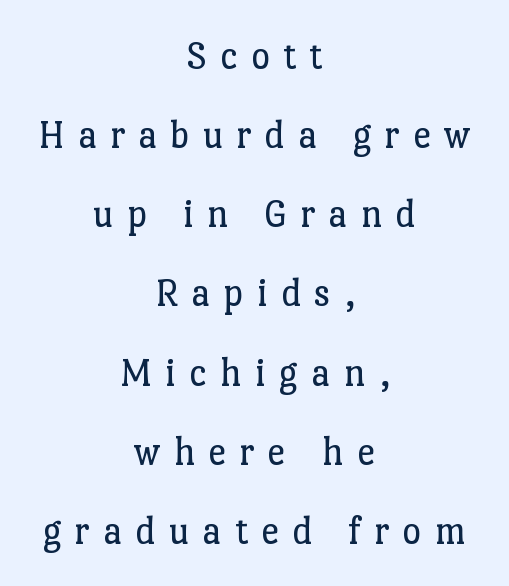
{"serif": "yes", "italic": "no", "bold": "no", "weight": "regular", "width": "normal", "stroke_contrast": "low", "x_height": "medium", "monospaced": "no", "underline": "no", "align": "center", "line_spacing": "loose", "line_spacing_ratio": 1.93, "letter_spacing": "wide", "letter_spacing_em": 0.32, "glyph_px": 41}
